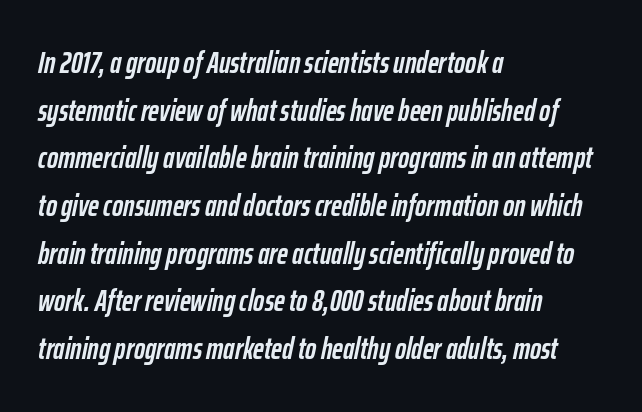
Each letter keeps its own natural width here, so spacing adapts to shape. No extra tracking has been applied to these lines. Anything drawn beneath the words? Only blank space. Bold? Absolutely — the strokes are thick and heavy. This sample keeps an unexceptional amount of space between lines. A typesetter would mark this as italic.
